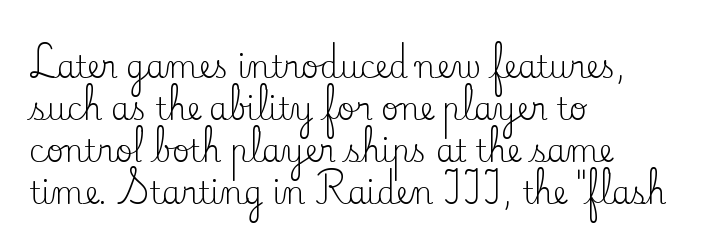
{"italic": "no", "bold": "no", "weight": "regular", "width": "normal", "stroke_contrast": "low", "x_height": "small", "monospaced": "no", "underline": "no", "align": "left", "line_spacing": "normal", "line_spacing_ratio": 1.4, "letter_spacing": "normal", "letter_spacing_em": 0.0, "glyph_px": 30}
